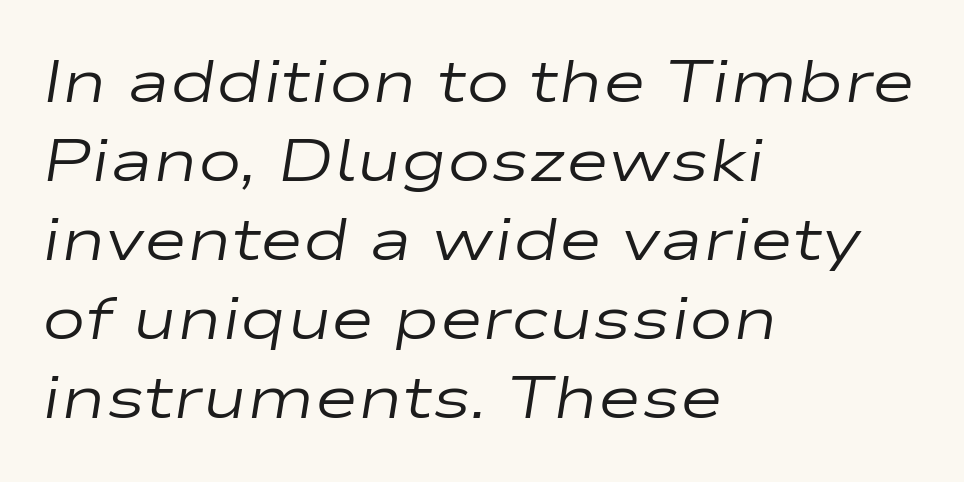
{"italic": "yes", "lean": "right", "slant_degrees": 9, "bold": "no", "weight": "regular", "width": "wide", "stroke_contrast": "low", "x_height": "medium", "monospaced": "no", "underline": "no", "align": "left", "line_spacing": "normal", "line_spacing_ratio": 1.34, "letter_spacing": "normal", "letter_spacing_em": 0.0, "glyph_px": 59}
